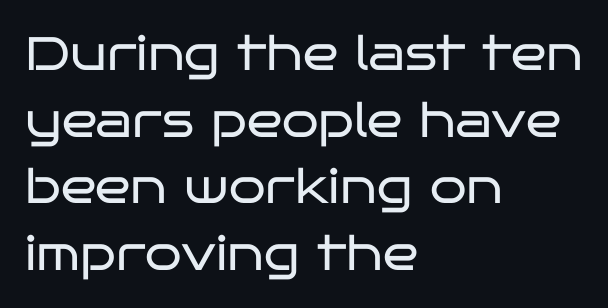
Q: Is the text bold? A: No.
Q: Is the text italic (slanted)? A: No, it is upright.
Q: Is the typeface a serif or a sans-serif typeface? A: Sans-serif.
Q: Is the text underlined? A: No.
Q: How is the paragraph aligned? A: Left-aligned.
Q: Is the spacing between letters normal or unusually wide? A: Normal.
Q: Is the spacing between lines tight, normal or loose? A: Normal.
Q: Width (condensed, normal, or wide)? A: Wide.
Q: Stroke contrast? A: Low.
Q: x-height? A: Large.
Q: Monospaced? A: No.
